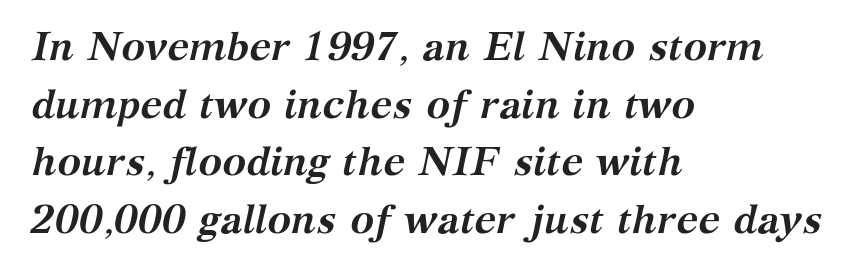
{"serif": "yes", "italic": "yes", "lean": "right", "slant_degrees": 12, "bold": "yes", "weight": "semibold", "width": "normal", "stroke_contrast": "medium", "x_height": "medium", "monospaced": "no", "underline": "no", "align": "left", "line_spacing": "normal", "line_spacing_ratio": 1.44, "letter_spacing": "normal", "letter_spacing_em": 0.0, "glyph_px": 40}
